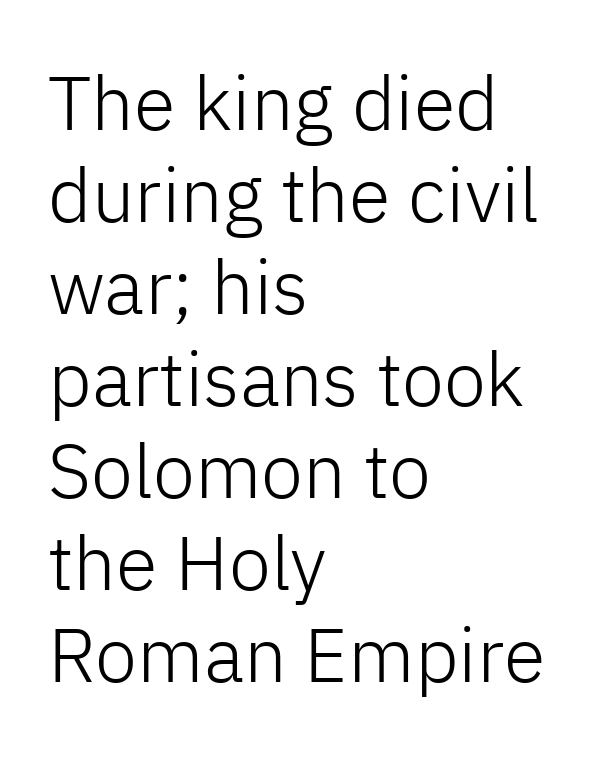
Q: Is the text bold? A: No.
Q: Is the text italic (slanted)? A: No, it is upright.
Q: Is the typeface a serif or a sans-serif typeface? A: Sans-serif.
Q: Is the text underlined? A: No.
Q: How is the paragraph aligned? A: Left-aligned.
Q: Is the spacing between letters normal or unusually wide? A: Normal.
Q: Width (condensed, normal, or wide)? A: Normal.
Q: Stroke contrast? A: Low.
Q: x-height? A: Medium.
Q: Monospaced? A: No.
